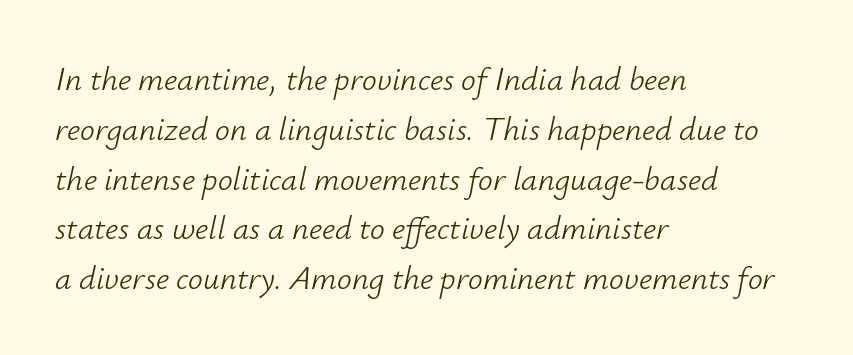
Q: Is the text bold? A: No.
Q: Is the text italic (slanted)? A: Yes, it leans right by about 12 degrees.
Q: Is the text underlined? A: No.
Q: How is the paragraph aligned? A: Left-aligned.
Q: Is the spacing between letters normal or unusually wide? A: Normal.
Q: Is the spacing between lines tight, normal or loose? A: Normal.
Q: Width (condensed, normal, or wide)? A: Normal.
Q: Stroke contrast? A: Low.
Q: x-height? A: Small.
Q: Monospaced? A: No.
